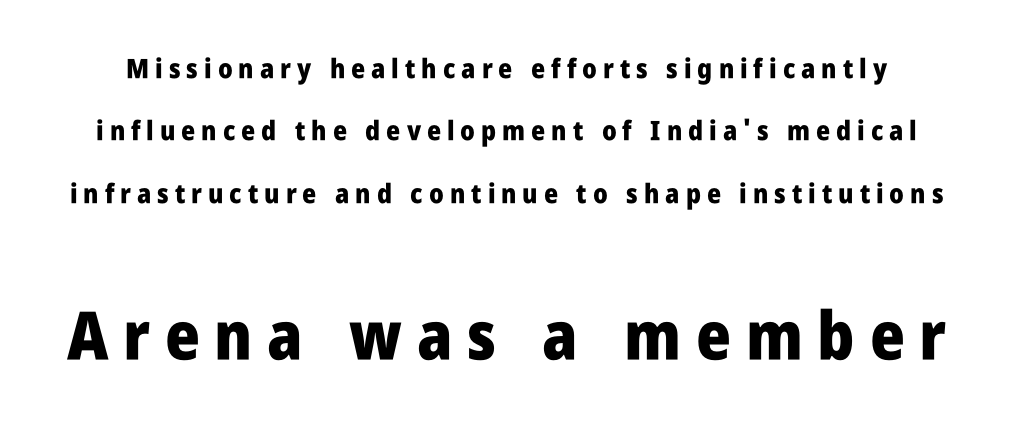
{"serif": "no", "italic": "no", "bold": "yes", "weight": "heavy", "width": "condensed", "stroke_contrast": "low", "x_height": "large", "monospaced": "no", "underline": "no", "line_spacing": "loose", "line_spacing_ratio": 2.31, "letter_spacing": "wide", "letter_spacing_em": 0.22, "larger_block": "second", "size_ratio": 2.48, "glyph_px": 67}
